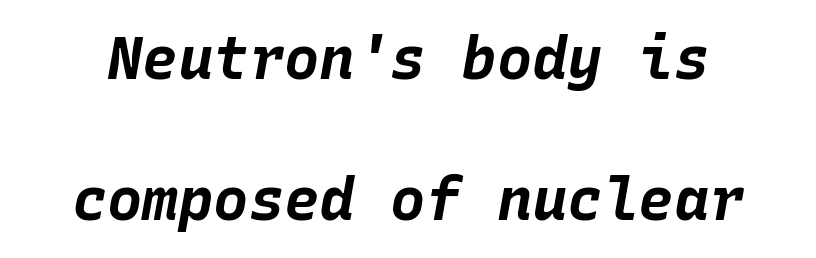
Is there much room between lines? Yes — plenty of vertical air separates them. The rendering keeps characters at their native spacing. The foot of each line stays bare and open. Plenty of ink on the page — the face is bold.
